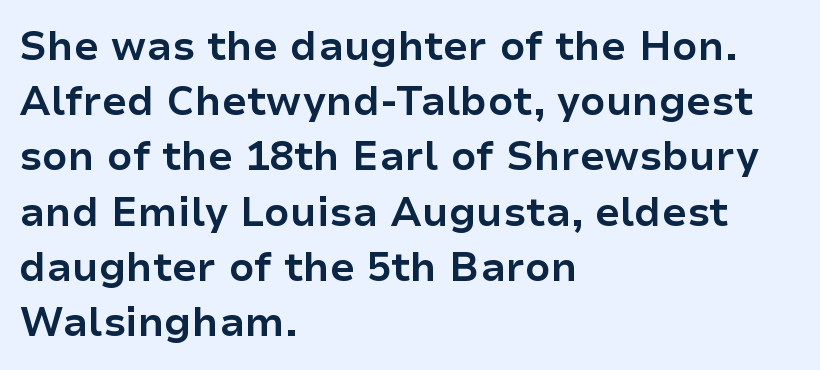
The image shows 40 px bold sans-serif type, upright; set left-aligned, normal line spacing (1.38x), normal letter spacing, not underlined; low stroke contrast and a medium x-height.
